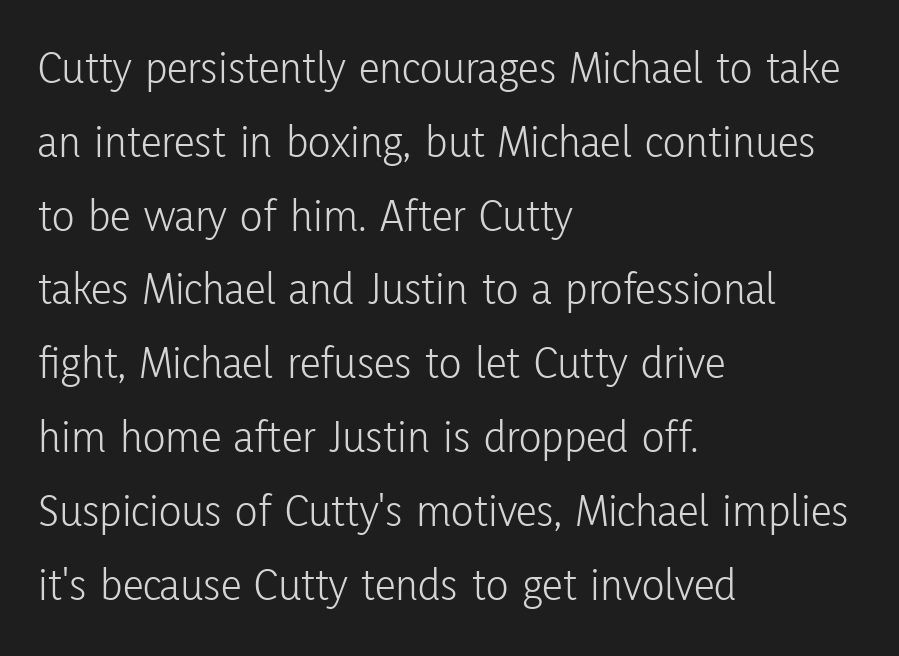
These lines are composed in type without serifs. Varying glyph widths throughout — classic text-font behaviour. In terms of posture, this sample is upright. Inter-character spacing is left at the font's built-in metrics.
